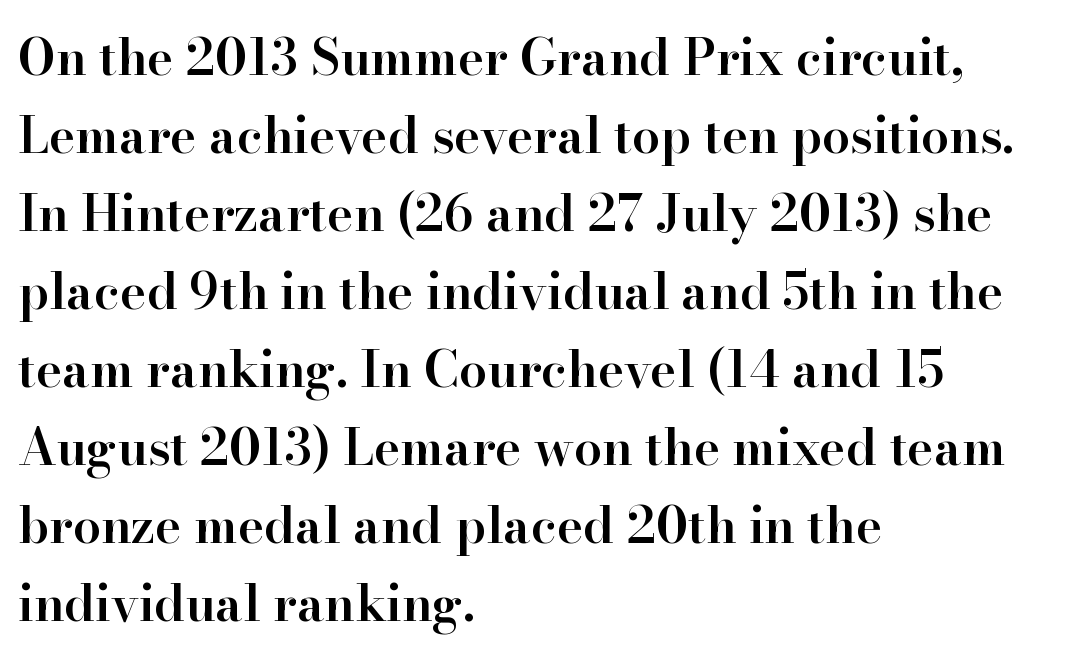
The image shows 50 px semibold serif type, upright; set left-aligned, normal line spacing (1.56x), normal letter spacing, not underlined; high stroke contrast and a small x-height.
